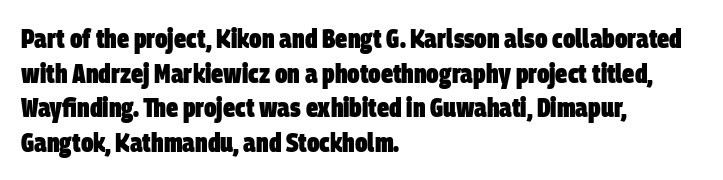
{"bold": "yes", "underline": "no", "align": "left", "line_spacing": "normal", "line_spacing_ratio": 1.28, "letter_spacing": "normal", "letter_spacing_em": 0.0, "glyph_px": 27}
